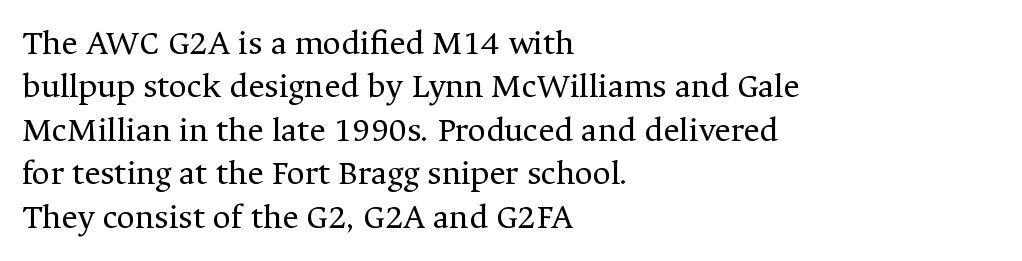
Q: Is the text bold? A: No.
Q: Is the text italic (slanted)? A: No, it is upright.
Q: Is the typeface a serif or a sans-serif typeface? A: Serif.
Q: Is the text underlined? A: No.
Q: How is the paragraph aligned? A: Left-aligned.
Q: Is the spacing between letters normal or unusually wide? A: Normal.
Q: Width (condensed, normal, or wide)? A: Normal.
Q: Stroke contrast? A: Medium.
Q: x-height? A: Medium.
Q: Monospaced? A: No.
